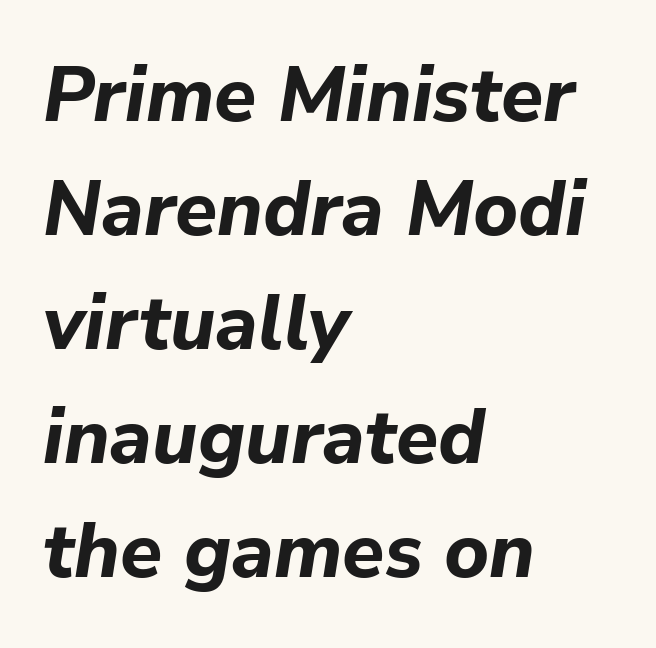
The face used here is proportionally spaced, like ordinary book or web type. Designer's note — italics engaged. Nobody touched the tracking dial on this one. The string is rendered with underlining switched off. A dark, heavy texture on the line: the type is bold.
